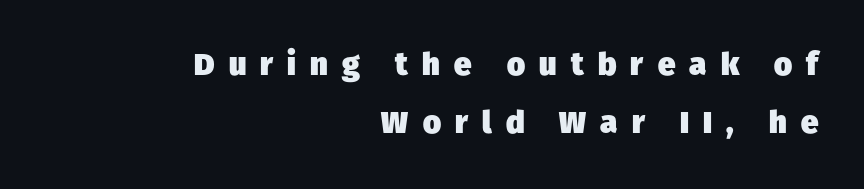
Q: Is the text bold? A: Yes.
Q: Is the typeface a serif or a sans-serif typeface? A: Sans-serif.
Q: Is the text underlined? A: No.
Q: How is the paragraph aligned? A: Right-aligned.
Q: Is the spacing between letters normal or unusually wide? A: Unusually wide.
Q: Width (condensed, normal, or wide)? A: Normal.
Q: Stroke contrast? A: Low.
Q: x-height? A: Medium.
Q: Monospaced? A: No.
